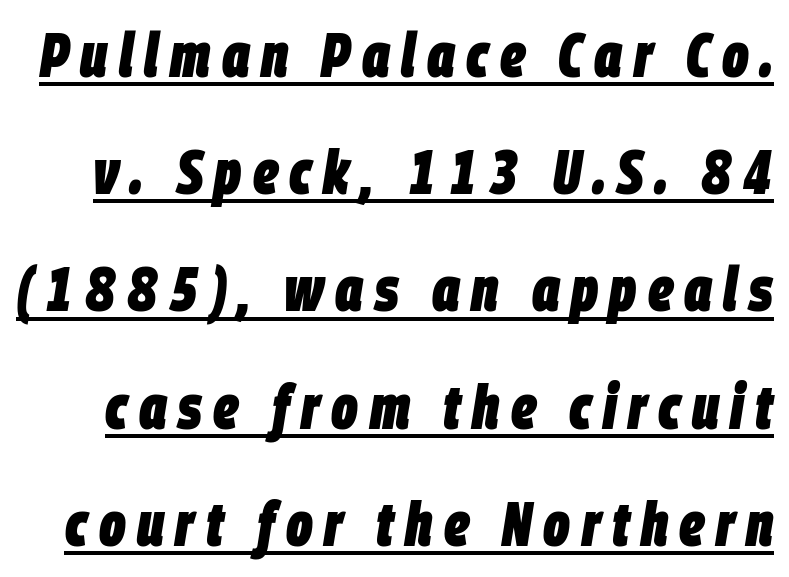
Q: Is the text bold? A: Yes.
Q: Is the text italic (slanted)? A: Yes, it leans right by about 9 degrees.
Q: Is the text underlined? A: Yes.
Q: Width (condensed, normal, or wide)? A: Condensed.
Q: Stroke contrast? A: Low.
Q: x-height? A: Large.
Q: Monospaced? A: No.
